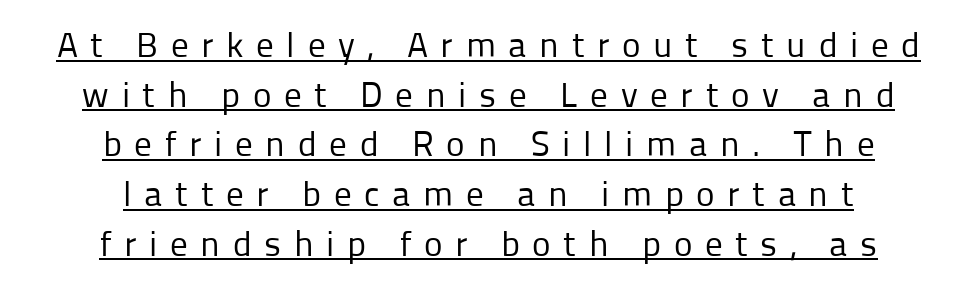
The strokes are not fattened; the text isn't bold. Reading down the block, each line starts at a different indent, mirrored at its end. Does the type have serifs? No, each stem ends abruptly. Words appear elongated and porous because spacing is wide. Whoever set this chose a conventional vertical rhythm. The axis of the letterforms is exactly vertical.
